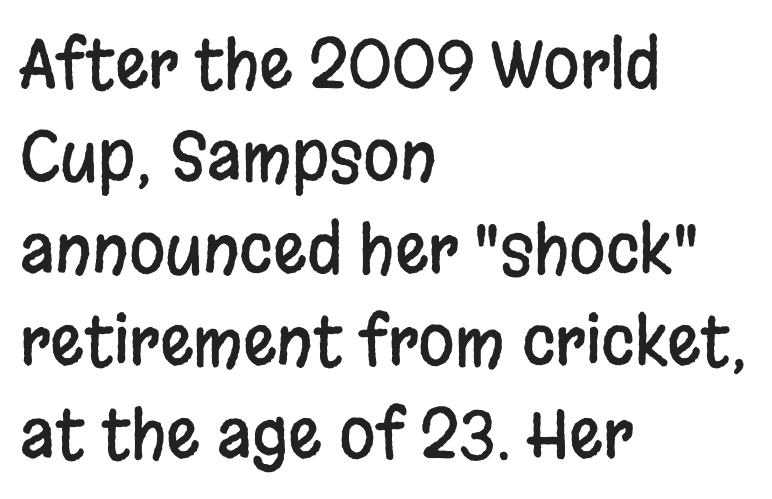
Posture: upright roman. Short and long lines alike share a common starting point at left. Here the designer chose a conventional face with non-uniform glyph widths. Honestly, the letter spacing is just normal — you wouldn't notice it. Compared with typical paragraphs, the rows here are spaced about the same.
